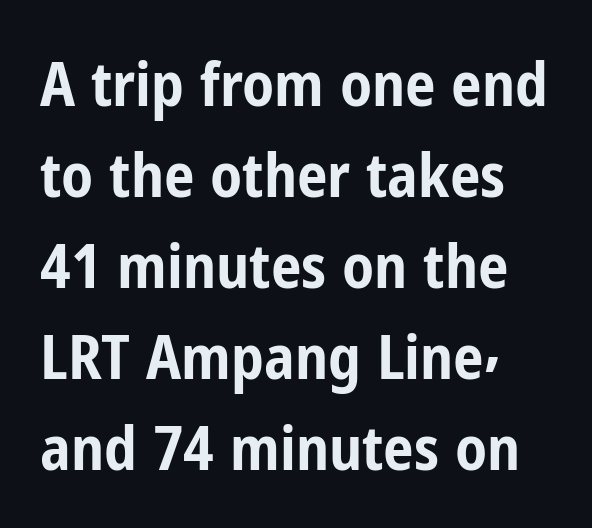
{"serif": "no", "italic": "no", "bold": "yes", "weight": "bold", "width": "condensed", "stroke_contrast": "low", "x_height": "medium", "monospaced": "no", "underline": "no", "line_spacing": "normal", "line_spacing_ratio": 1.49, "letter_spacing": "normal", "letter_spacing_em": 0.0, "glyph_px": 61}
